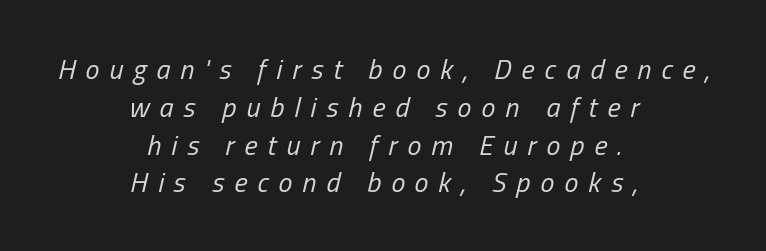
The image shows 28 px regular-weight, condensed type, italic (leaning right); set centered, normal line spacing (1.35x), unusually wide letter spacing (+0.36 em), not underlined; low stroke contrast and a medium x-height.
